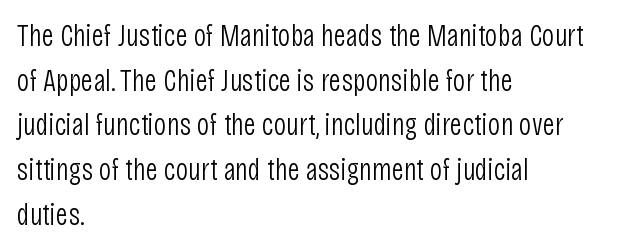
Stems here are at most as thick as an everyday book face. No extra tracking has been applied to these lines. The gap between lines stays unmarked. The rendering uses natural spacing where letterforms have individual widths. The designer went with a sans here, leaving each stem footless.
